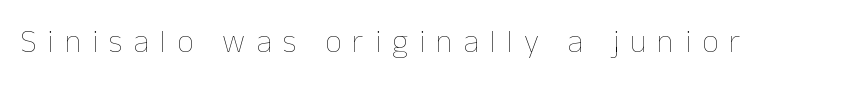
Q: Is the text bold? A: No.
Q: Is the text italic (slanted)? A: No, it is upright.
Q: Is the text underlined? A: No.
Q: Is the spacing between letters normal or unusually wide? A: Unusually wide.
Q: Width (condensed, normal, or wide)? A: Normal.
Q: Stroke contrast? A: Low.
Q: x-height? A: Medium.
Q: Monospaced? A: No.
